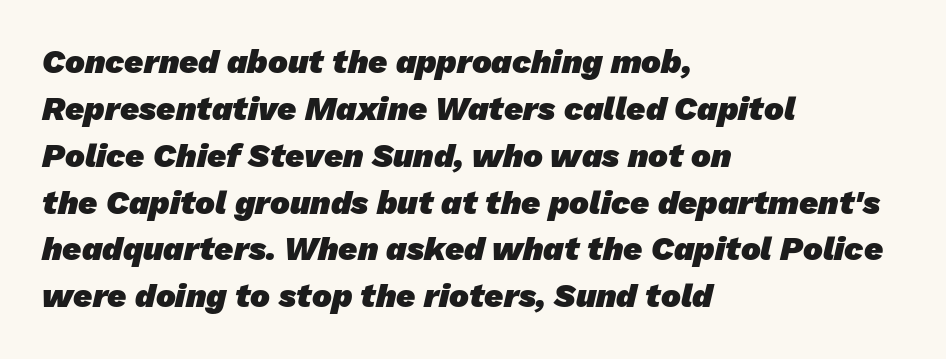
Q: Is the text bold? A: Yes.
Q: Is the typeface a serif or a sans-serif typeface? A: Sans-serif.
Q: Is the text underlined? A: No.
Q: How is the paragraph aligned? A: Left-aligned.
Q: Is the spacing between letters normal or unusually wide? A: Normal.
Q: Is the spacing between lines tight, normal or loose? A: Normal.
Q: Width (condensed, normal, or wide)? A: Normal.
Q: Stroke contrast? A: Low.
Q: x-height? A: Medium.
Q: Monospaced? A: No.
